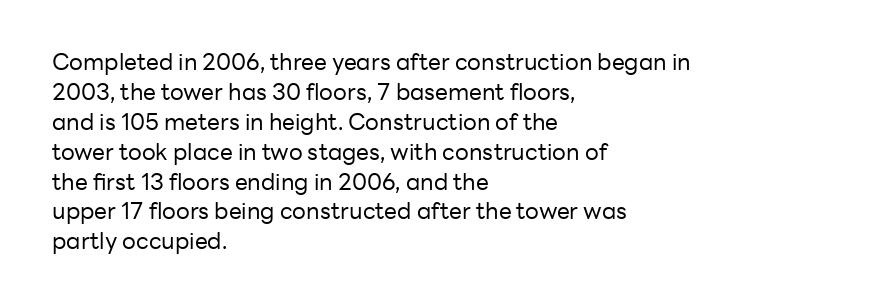
The lines are quadded left. The font sits on the lighter half of the weight spectrum, regular included. Tracking here is standard; glyphs follow each other at the usual distance. Italic? Not at all — the glyphs are vertical. Rule under the text: the space is simply empty.
